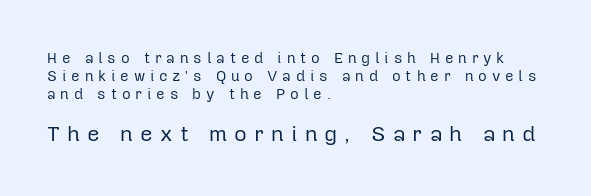
Q: Is the text bold? A: No.
Q: Is the text italic (slanted)? A: No, it is upright.
Q: Is the text underlined? A: No.
Q: How is the paragraph aligned? A: Left-aligned.
Q: Is the spacing between letters normal or unusually wide? A: Unusually wide.
Q: Which block of text is set in a larger size, the first (top) or the second (bottom)? A: The second (bottom) one.
